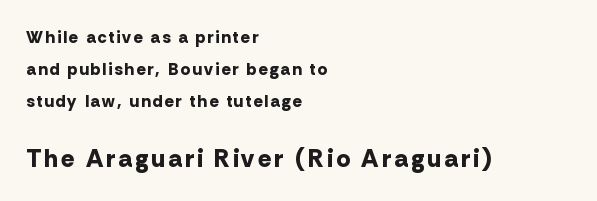
Q: Is the text bold? A: Yes.
Q: Is the text italic (slanted)? A: No, it is upright.
Q: Is the text underlined? A: No.
Q: How is the paragraph aligned? A: Left-aligned.
Q: Which block of text is set in a larger size, the first (top) or the second (bottom)? A: The second (bottom) one.
